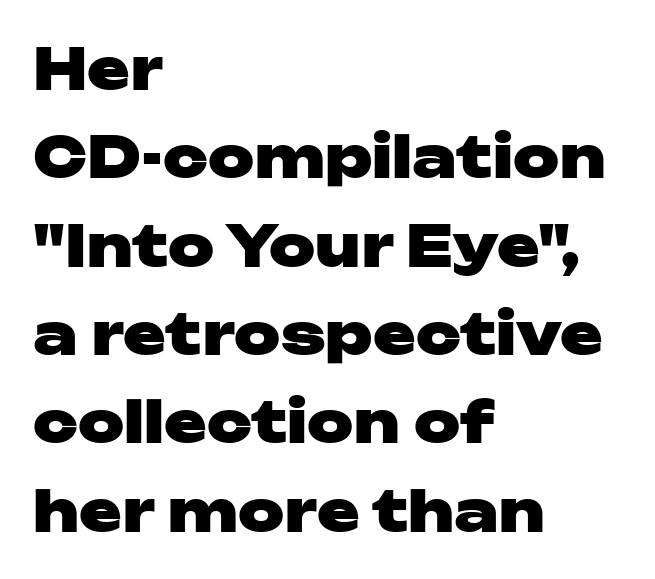
Q: Is the text bold? A: Yes.
Q: Is the text italic (slanted)? A: No, it is upright.
Q: Is the typeface a serif or a sans-serif typeface? A: Sans-serif.
Q: Is the text underlined? A: No.
Q: How is the paragraph aligned? A: Left-aligned.
Q: Is the spacing between letters normal or unusually wide? A: Normal.
Q: Is the spacing between lines tight, normal or loose? A: Normal.
Q: Width (condensed, normal, or wide)? A: Wide.
Q: Stroke contrast? A: Low.
Q: x-height? A: Medium.
Q: Monospaced? A: No.
